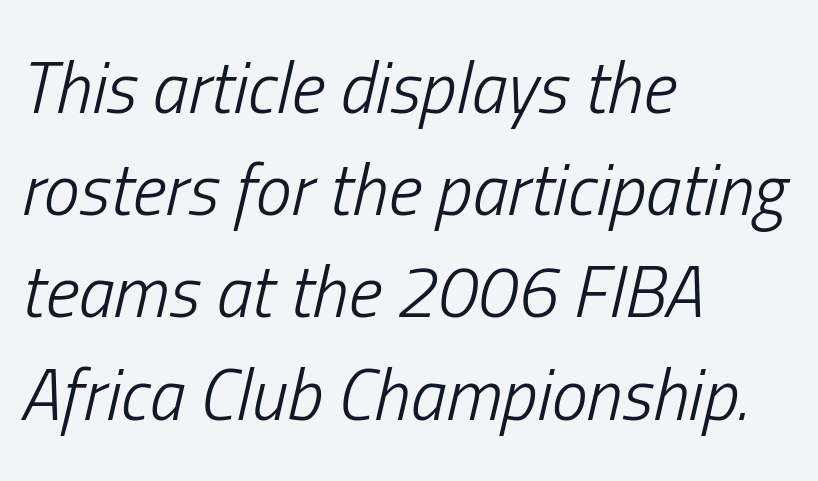
Q: Is the text bold? A: No.
Q: Is the text italic (slanted)? A: Yes, it leans right by about 13 degrees.
Q: Is the text underlined? A: No.
Q: How is the paragraph aligned? A: Left-aligned.
Q: Is the spacing between letters normal or unusually wide? A: Normal.
Q: Is the spacing between lines tight, normal or loose? A: Normal.
Q: Width (condensed, normal, or wide)? A: Condensed.
Q: Stroke contrast? A: Low.
Q: x-height? A: Medium.
Q: Monospaced? A: No.
